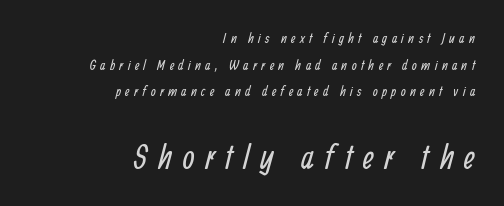
The rendering anchors every line to the right-hand side. Caption: face not bold, strokes unweighted. Leading is clearly above the norm, producing a sparse column. Compared with typical body copy, the letter spacing here is much looser. The passage shown is typed in a proportional face where columns would drift.
